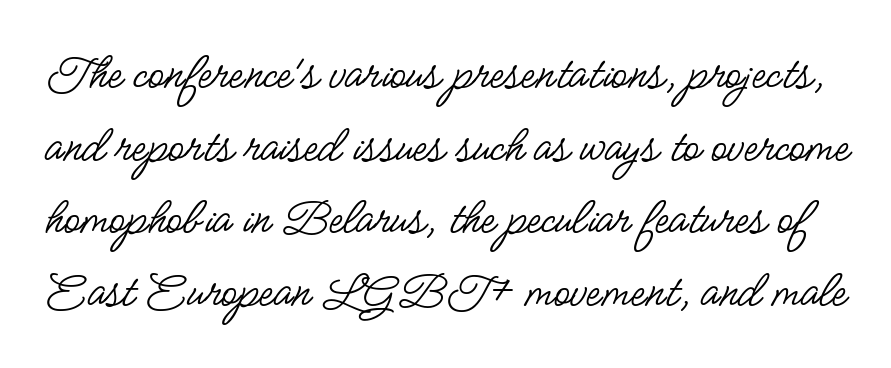
Q: Is the text bold? A: No.
Q: Is the text italic (slanted)? A: Yes.
Q: Is the typeface a serif or a sans-serif typeface? A: Sans-serif.
Q: Is the text underlined? A: No.
Q: Is the spacing between letters normal or unusually wide? A: Normal.
Q: Is the spacing between lines tight, normal or loose? A: Normal.
Q: Width (condensed, normal, or wide)? A: Condensed.
Q: Stroke contrast? A: Low.
Q: x-height? A: Small.
Q: Monospaced? A: No.
